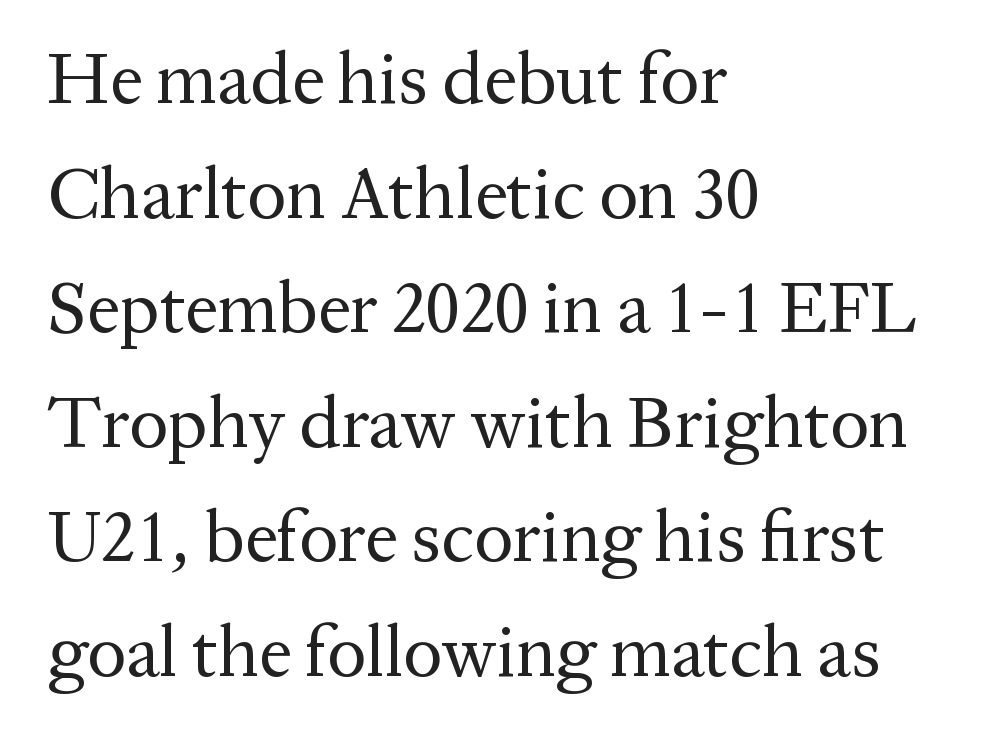
Q: Is the text bold? A: No.
Q: Is the text italic (slanted)? A: No, it is upright.
Q: Is the typeface a serif or a sans-serif typeface? A: Serif.
Q: Is the text underlined? A: No.
Q: How is the paragraph aligned? A: Left-aligned.
Q: Is the spacing between letters normal or unusually wide? A: Normal.
Q: Is the spacing between lines tight, normal or loose? A: Normal.
Q: Width (condensed, normal, or wide)? A: Normal.
Q: Stroke contrast? A: Medium.
Q: x-height? A: Medium.
Q: Monospaced? A: No.
